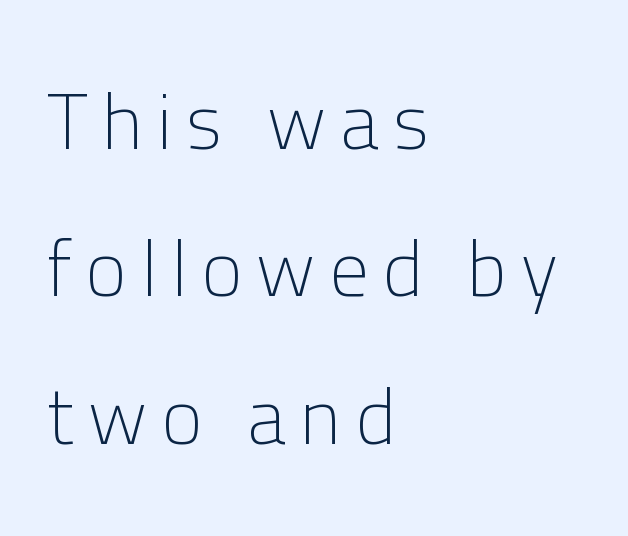
The image shows 78 px light sans-serif type, upright; set left-aligned, line spacing 1.89x, not underlined; low stroke contrast and a medium x-height.
